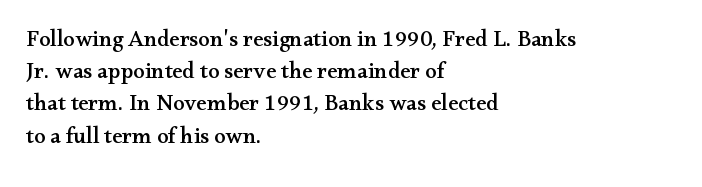
Does the leading feel generous? No, just average. The paragraph shown leans on its left margin. The string is rendered with underlining switched off. Here the glyphs are tracked normally, forming tight word shapes. The font's upright variant was chosen for this text.
